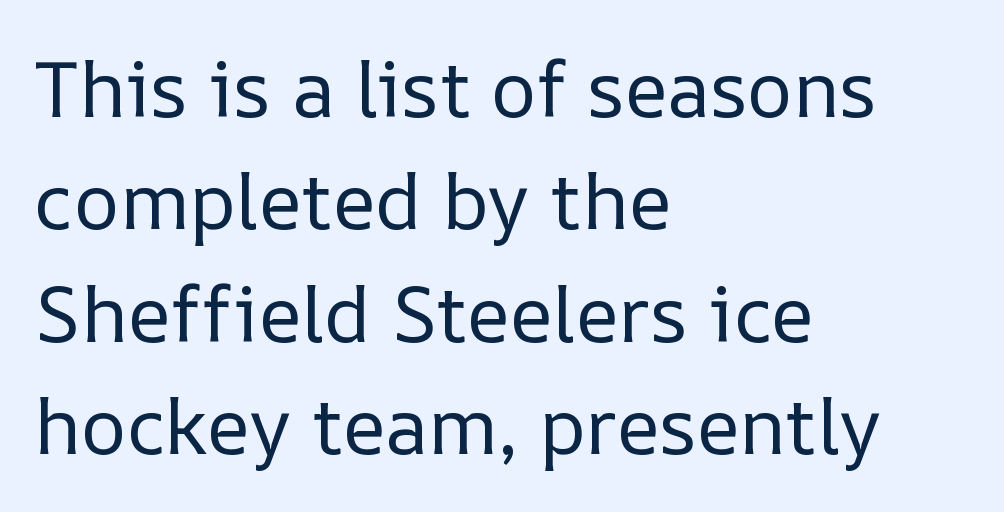
{"italic": "no", "bold": "no", "weight": "regular", "width": "normal", "stroke_contrast": "low", "x_height": "medium", "monospaced": "no", "underline": "no", "align": "left", "line_spacing": "normal", "line_spacing_ratio": 1.44, "letter_spacing": "normal", "letter_spacing_em": 0.0, "glyph_px": 78}
